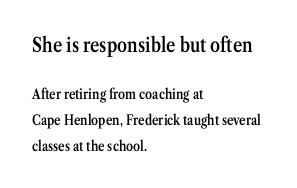
Q: Is the text bold? A: Semi-bold.
Q: Is the text italic (slanted)? A: No, it is upright.
Q: Is the text underlined? A: No.
Q: How is the paragraph aligned? A: Left-aligned.
Q: Is the spacing between letters normal or unusually wide? A: Normal.
Q: Which block of text is set in a larger size, the first (top) or the second (bottom)? A: The first (top) one.
